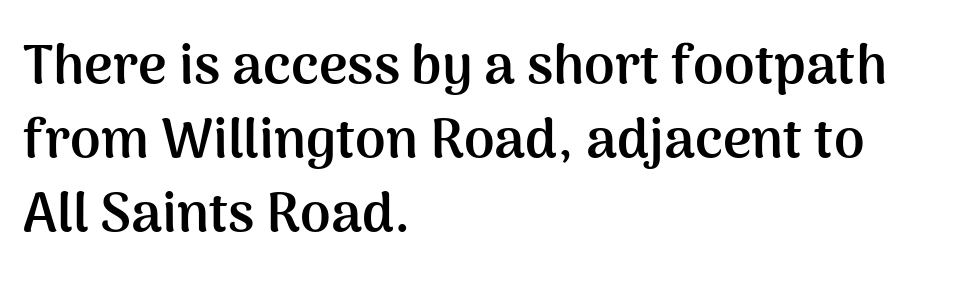
Upright lettering throughout. The words here are not underlined. The horizontal fit of the characters is conventional and even. This block has exactly the height ordinary leading produces.
